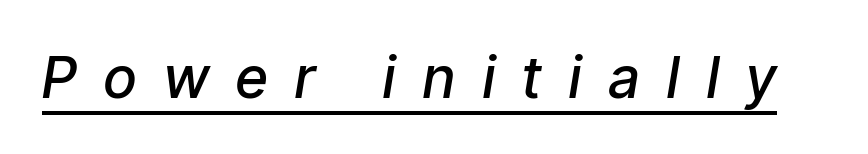
The image shows 57 px semibold, condensed type, italic (leaning right); set unusually wide letter spacing (+0.49 em), underlined; low stroke contrast and a medium x-height.
